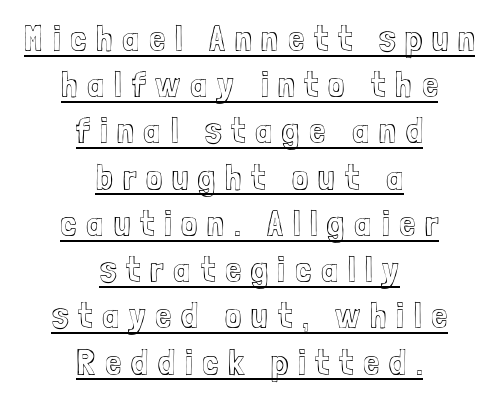
Q: Is the text italic (slanted)? A: No, it is upright.
Q: Is the text underlined? A: Yes.
Q: How is the paragraph aligned? A: Centered.
Q: Is the spacing between letters normal or unusually wide? A: Unusually wide.
Q: Is the spacing between lines tight, normal or loose? A: Normal.
Q: Width (condensed, normal, or wide)? A: Condensed.
Q: x-height? A: Medium.
Q: Monospaced? A: No.
